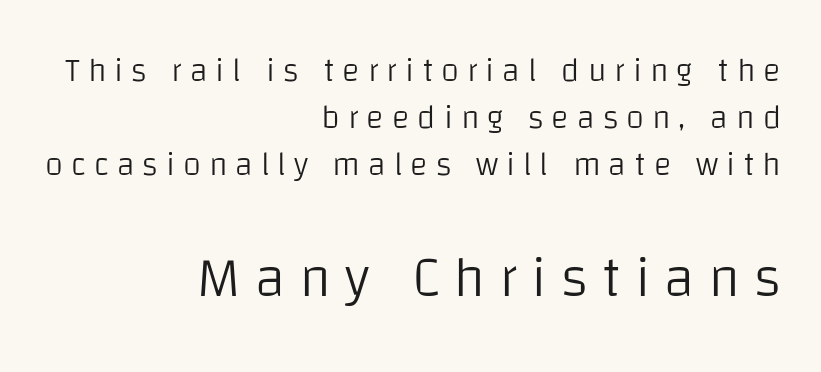
The image shows 57 px light sans-serif type, upright; set right-aligned, normal line spacing (1.42x), unusually wide letter spacing (+0.24 em), not underlined; the second (bottom) block is 1.73x larger; low stroke contrast and a large x-height.
